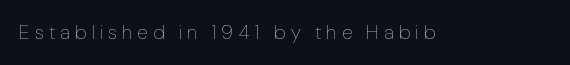
The image shows 20 px text type, upright; set unusually wide letter spacing (+0.26 em), not underlined.
